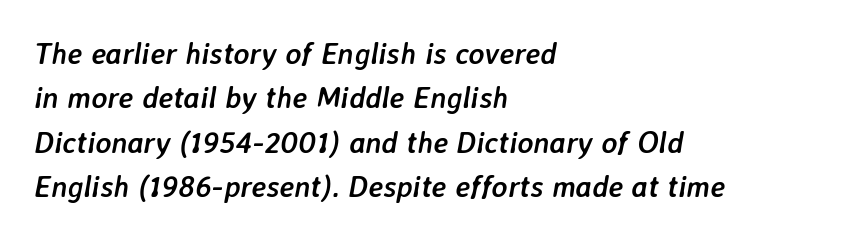
Q: Is the text bold? A: Yes.
Q: Is the text italic (slanted)? A: Yes, it leans right by about 7 degrees.
Q: Is the text underlined? A: No.
Q: How is the paragraph aligned? A: Left-aligned.
Q: Is the spacing between letters normal or unusually wide? A: Normal.
Q: Is the spacing between lines tight, normal or loose? A: Normal.
Q: Width (condensed, normal, or wide)? A: Normal.
Q: Stroke contrast? A: Low.
Q: x-height? A: Medium.
Q: Monospaced? A: No.
